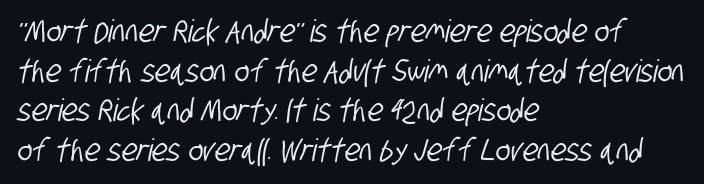
The image shows 31 px condensed sans-serif type; set left-aligned, normal line spacing (1.28x), normal letter spacing, not underlined; low stroke contrast and a large x-height.
